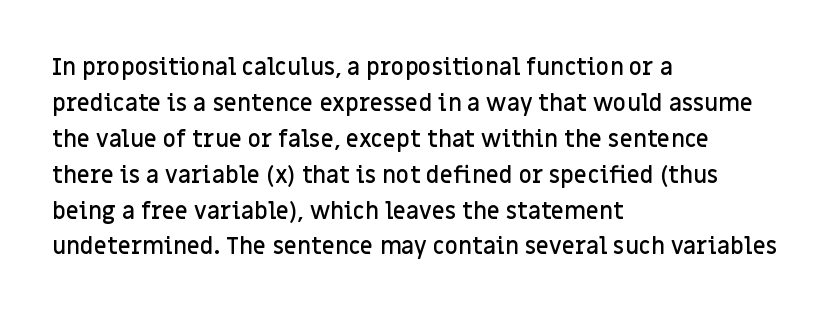
{"italic": "no", "bold": "semi", "underline": "no", "align": "left", "line_spacing": "normal", "line_spacing_ratio": 1.56, "letter_spacing": "normal", "letter_spacing_em": 0.0, "glyph_px": 23}
